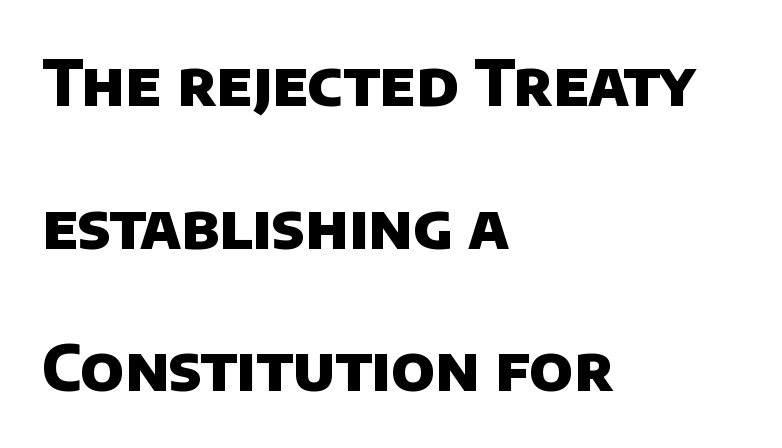
{"serif": "no", "bold": "yes", "weight": "heavy", "width": "normal", "stroke_contrast": "low", "x_height": "large", "monospaced": "no", "underline": "no", "align": "left", "line_spacing": "loose", "line_spacing_ratio": 2.3, "letter_spacing": "normal", "letter_spacing_em": 0.0, "glyph_px": 62}
